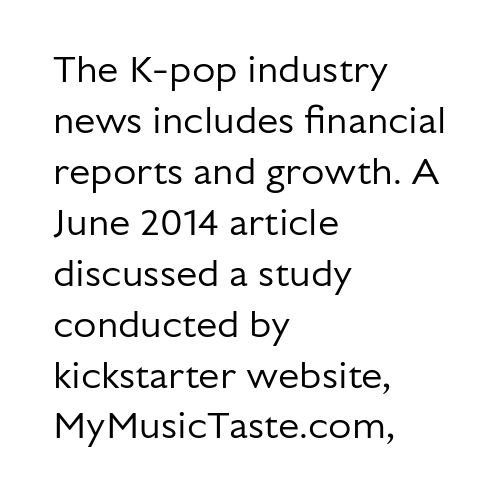
The image shows 38 px regular-weight sans-serif type, upright; set left-aligned, normal line spacing (1.34x), normal letter spacing, not underlined; low stroke contrast and a medium x-height.
